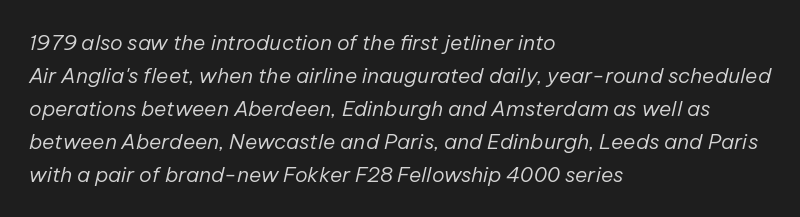
Q: Is the text bold? A: No.
Q: Is the text italic (slanted)? A: Yes, it leans right by about 12 degrees.
Q: Is the text underlined? A: No.
Q: How is the paragraph aligned? A: Left-aligned.
Q: Is the spacing between letters normal or unusually wide? A: Normal.
Q: Is the spacing between lines tight, normal or loose? A: Normal.
